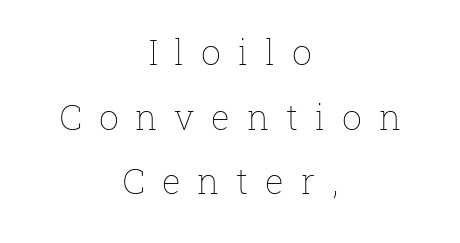
Q: Is the text bold? A: No.
Q: Is the text italic (slanted)? A: No, it is upright.
Q: Is the text underlined? A: No.
Q: How is the paragraph aligned? A: Centered.
Q: Is the spacing between letters normal or unusually wide? A: Unusually wide.
Q: Width (condensed, normal, or wide)? A: Normal.
Q: Stroke contrast? A: Low.
Q: x-height? A: Medium.
Q: Monospaced? A: No.
